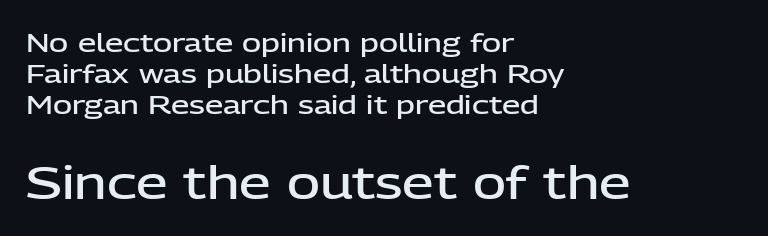
The typesetter chose a ragged-right arrangement here. The letters are semibold — heavier than regular but short of a full bold. The following chunk of copy outweighs the initial chunk in type size. Is the letter spacing exaggerated? No — it looks like the ordinary default. Are there feet on the stems? There aren't — it's a sans.
